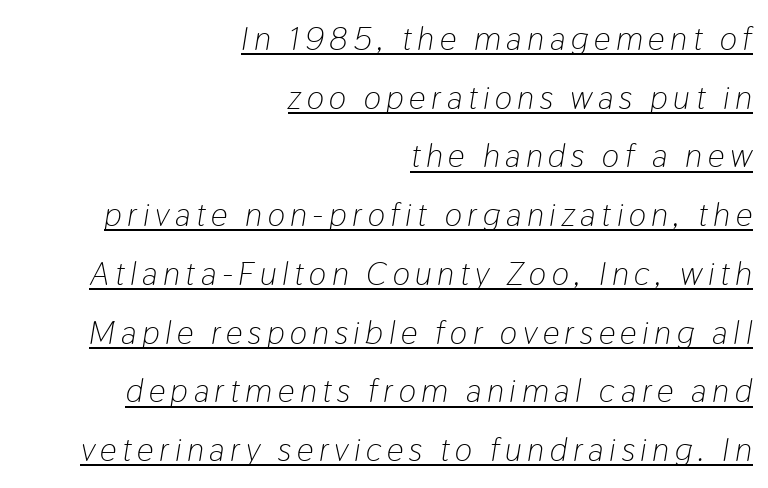
The image shows 33 px light, condensed type, italic (leaning right); set right-aligned, line spacing 1.78x, underlined; low stroke contrast and a medium x-height.
